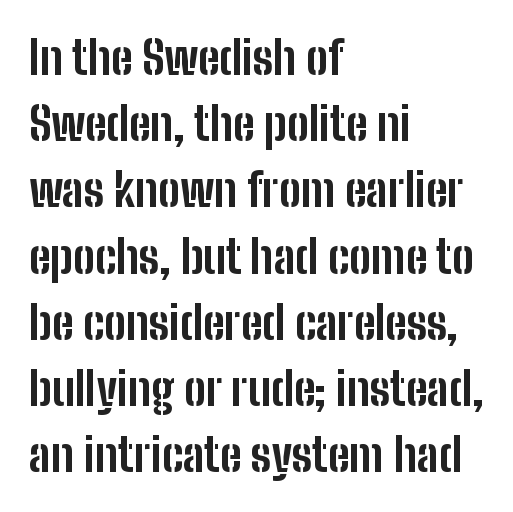
Is there much room between lines? A standard amount, neither cramped nor airy. Observe the absence of serifs on each vertical stroke in this sample. Rendered with straight, roman letterforms. Reading down the block, your eye returns to a fixed left position each line. Each letter keeps its own natural width here, so spacing adapts to shape. This rendering leaves character spacing at its baseline value.
